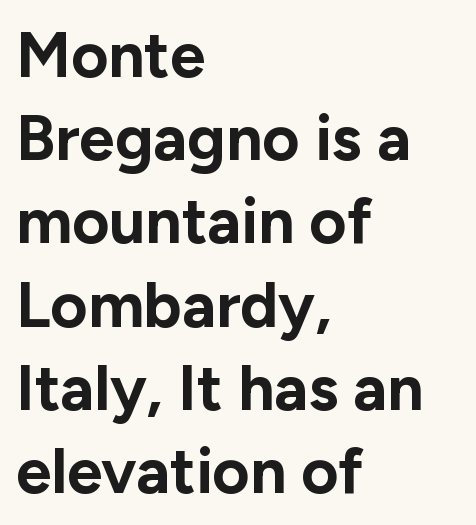
{"serif": "no", "italic": "no", "bold": "yes", "weight": "bold", "width": "normal", "stroke_contrast": "low", "x_height": "medium", "monospaced": "no", "underline": "no", "align": "left", "line_spacing": "normal", "line_spacing_ratio": 1.3, "letter_spacing": "normal", "letter_spacing_em": 0.0, "glyph_px": 64}
